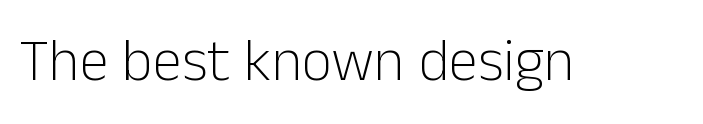
The image shows 59 px light sans-serif type, upright; set normal letter spacing, not underlined; low stroke contrast and a medium x-height.
